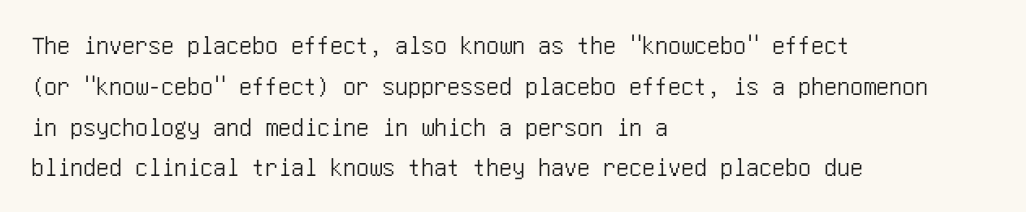
{"italic": "no", "underline": "no", "align": "left", "line_spacing": "normal", "line_spacing_ratio": 1.57, "letter_spacing": "normal", "letter_spacing_em": 0.0, "glyph_px": 26}
